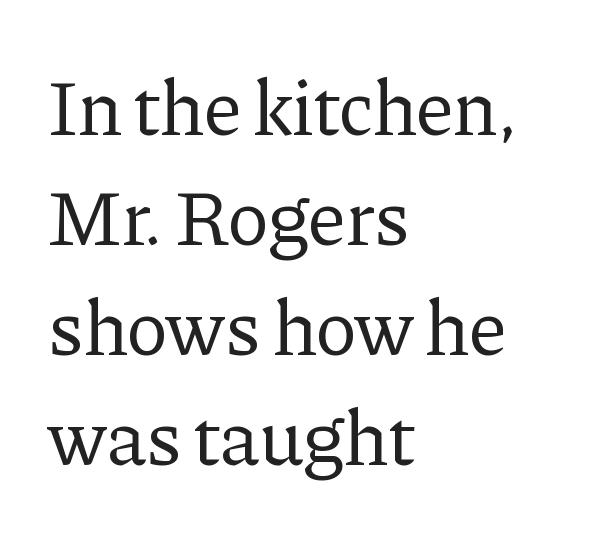
The image shows 78 px regular-weight serif type, upright; set left-aligned, normal line spacing (1.41x), normal letter spacing, not underlined; low stroke contrast and a medium x-height.
